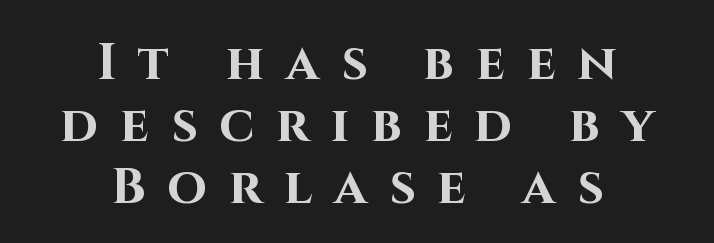
The image shows 51 px bold sans-serif type, upright; set centered, line spacing 1.22x, unusually wide letter spacing (+0.43 em), not underlined; high stroke contrast and a large x-height.
